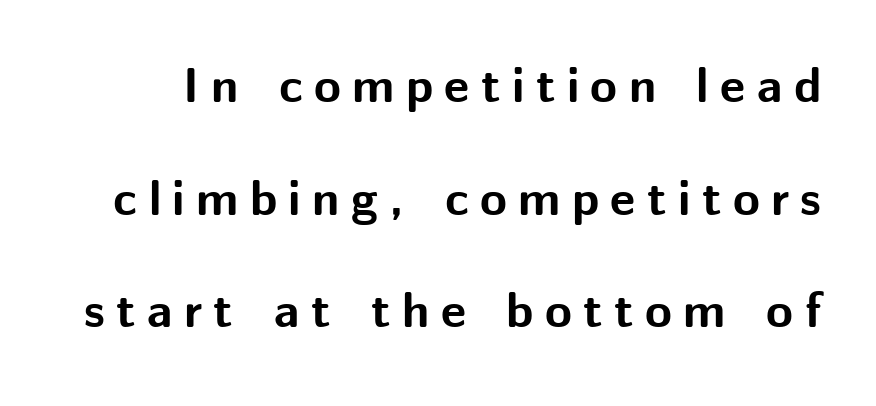
The area under the type is left untouched. A sans-serif font was chosen for this passage. Upright lettering throughout. The block of text is sparse from top to bottom, with ample space between rows. The tracking reads as deliberately expanded to a designer's eye.
